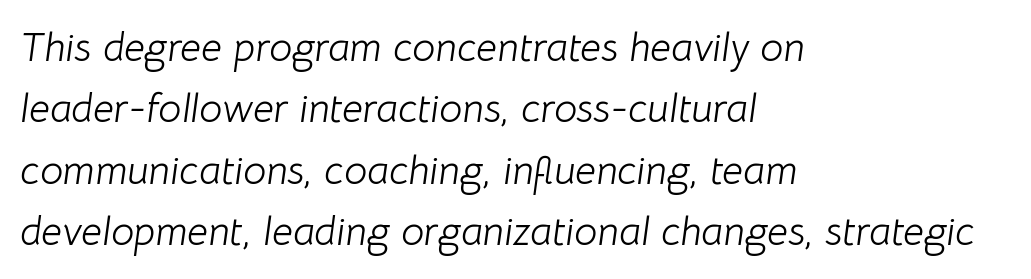
{"italic": "yes", "lean": "right", "slant_degrees": 8, "bold": "no", "weight": "light", "width": "normal", "stroke_contrast": "low", "x_height": "medium", "monospaced": "no", "underline": "no", "align": "left", "line_spacing": "normal", "line_spacing_ratio": 1.5, "letter_spacing": "normal", "letter_spacing_em": 0.0, "glyph_px": 41}
